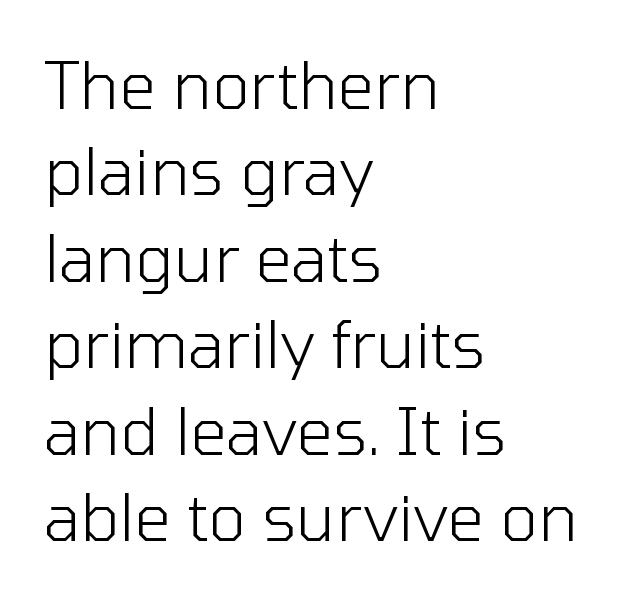
The image shows 65 px light sans-serif type, upright; set left-aligned, normal line spacing (1.33x), normal letter spacing, not underlined; low stroke contrast and a medium x-height.
